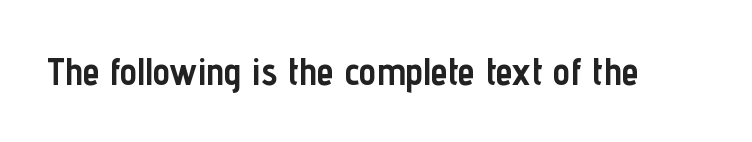
Q: Is the text bold? A: Yes.
Q: Is the text italic (slanted)? A: No, it is upright.
Q: Is the typeface a serif or a sans-serif typeface? A: Sans-serif.
Q: Is the text underlined? A: No.
Q: Is the spacing between letters normal or unusually wide? A: Normal.
Q: Width (condensed, normal, or wide)? A: Condensed.
Q: Stroke contrast? A: Low.
Q: x-height? A: Medium.
Q: Monospaced? A: No.
